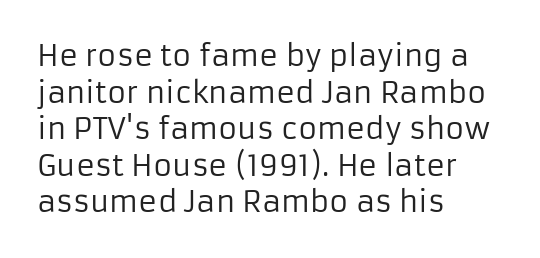
{"serif": "no", "italic": "no", "bold": "no", "weight": "regular", "width": "normal", "stroke_contrast": "low", "x_height": "medium", "monospaced": "no", "underline": "no", "align": "left", "line_spacing": "normal", "line_spacing_ratio": 1.26, "letter_spacing": "normal", "letter_spacing_em": 0.0, "glyph_px": 29}
